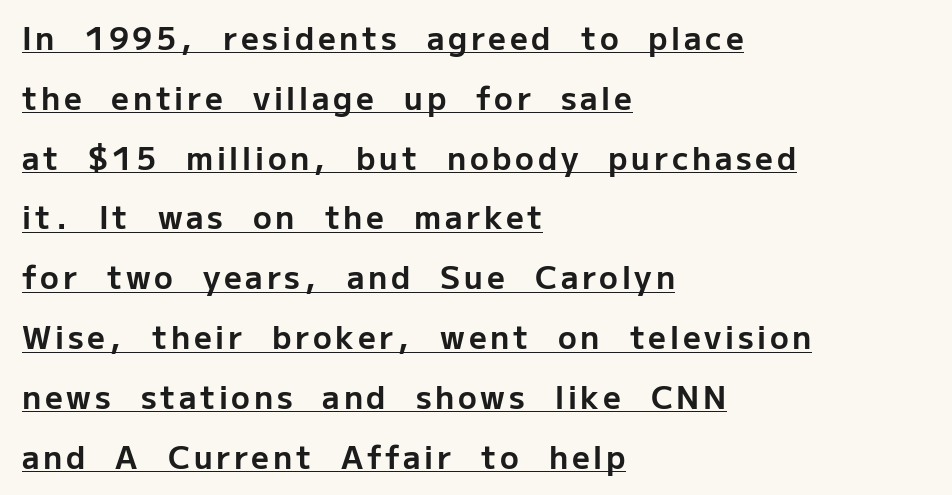
{"serif": "no", "italic": "no", "bold": "yes", "weight": "bold", "width": "normal", "stroke_contrast": "low", "x_height": "medium", "monospaced": "no", "underline": "yes", "align": "left", "line_spacing": "loose", "line_spacing_ratio": 1.93, "glyph_px": 31}
